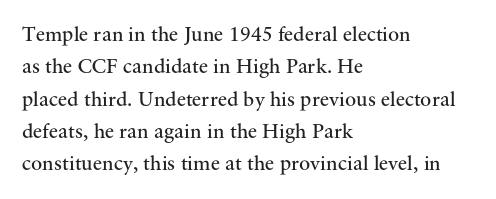
The image shows 21 px text type, upright; set left-aligned, normal line spacing (1.54x), normal letter spacing, not underlined.
